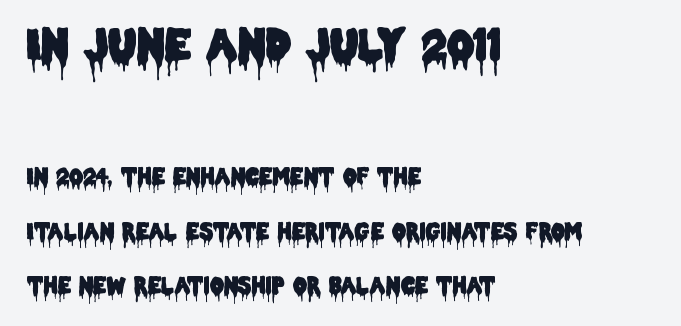
{"serif": "no", "italic": "no", "width": "condensed", "stroke_contrast": "low", "x_height": "large", "monospaced": "no", "underline": "no", "align": "left", "line_spacing": "loose", "line_spacing_ratio": 2.48, "letter_spacing": "normal", "letter_spacing_em": 0.0, "larger_block": "first", "size_ratio": 1.95, "glyph_px": 43}
